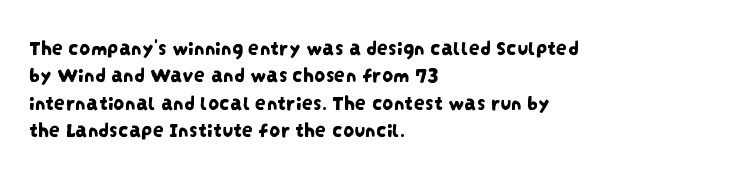
Q: Is the text underlined? A: No.
Q: How is the paragraph aligned? A: Left-aligned.
Q: Is the spacing between letters normal or unusually wide? A: Normal.
Q: Is the spacing between lines tight, normal or loose? A: Normal.
